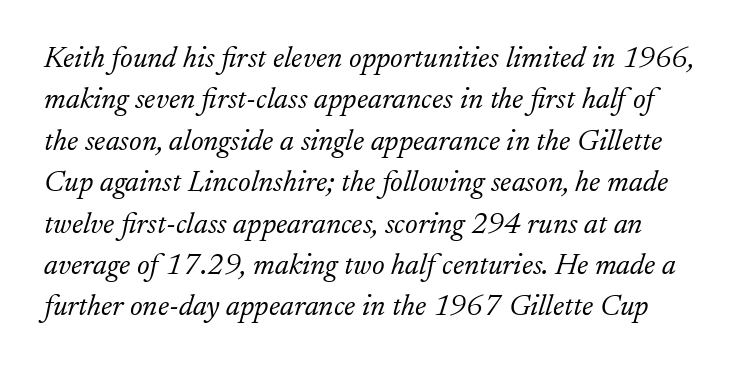
The image shows 30 px light serif type, italic (leaning right); set normal line spacing (1.38x), normal letter spacing, not underlined; low stroke contrast and a small x-height.
